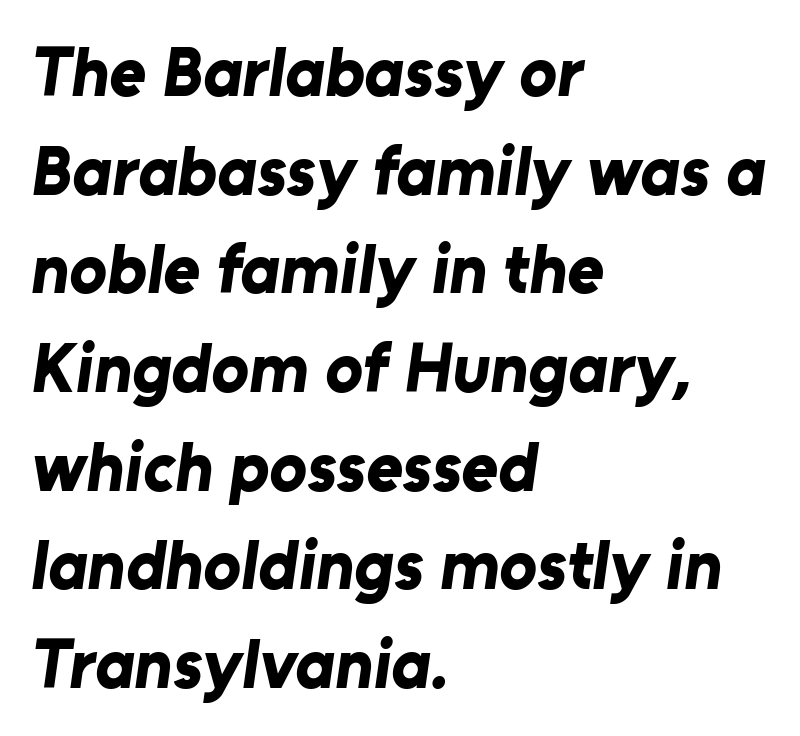
The face used here is rendered with its standard letterfit. Typesetter's note: full bold, strokes at maximum text heaviness. The glyphs in this specimen are sans serif. One glance says typical: line gaps are just what's usual. Each letter keeps its own natural width here, so spacing adapts to shape.
